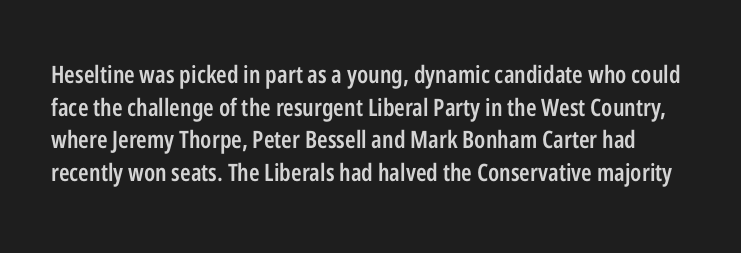
The image shows 24 px text type, upright; set normal line spacing (1.36x), normal letter spacing, not underlined.
